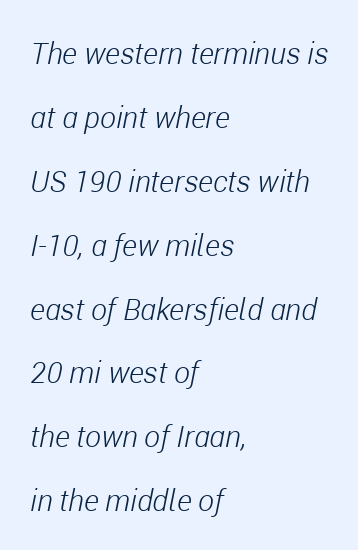
Q: Is the text bold? A: No.
Q: Is the text italic (slanted)? A: Yes, it leans right by about 11 degrees.
Q: Is the text underlined? A: No.
Q: How is the paragraph aligned? A: Left-aligned.
Q: Is the spacing between letters normal or unusually wide? A: Normal.
Q: Is the spacing between lines tight, normal or loose? A: Loose.
Q: Width (condensed, normal, or wide)? A: Condensed.
Q: Stroke contrast? A: Low.
Q: x-height? A: Medium.
Q: Monospaced? A: No.
